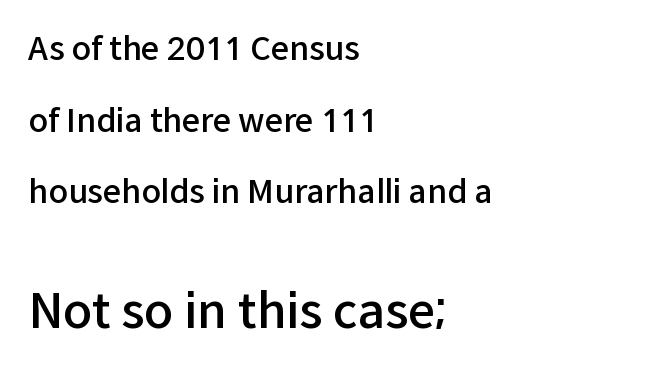
The image shows 48 px semibold sans-serif type, upright; set left-aligned, loose line spacing (2.24x), normal letter spacing, not underlined; the second (bottom) block is 1.5x larger; low stroke contrast and a medium x-height.
